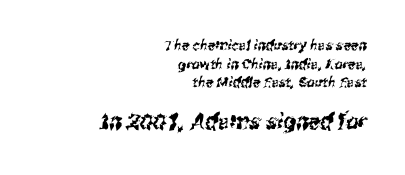
This block has exactly the height ordinary leading produces. Anything drawn beneath the words? Only blank space. The passage shown begins with its smaller block and ends with its larger one. The compositor pushed each line to the right boundary. Compared with typical body copy, the letter spacing here is the same.
